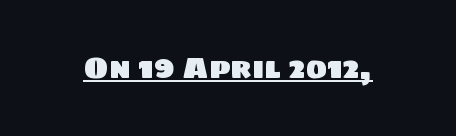
The image shows 29 px sans-serif type; set normal letter spacing, underlined; low stroke contrast and a large x-height.
